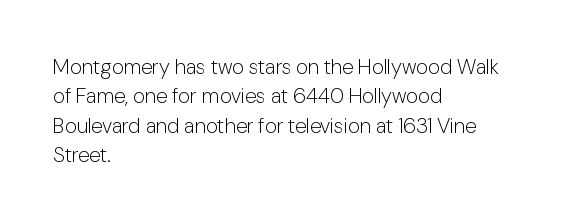
A clean baseline with only descenders dipping below it. If you drew a line through each stem, it would be perfectly vertical. Honestly, the row spacing looks completely unremarkable. Is this a heavy cut? Hardly; it is regular or lighter.
